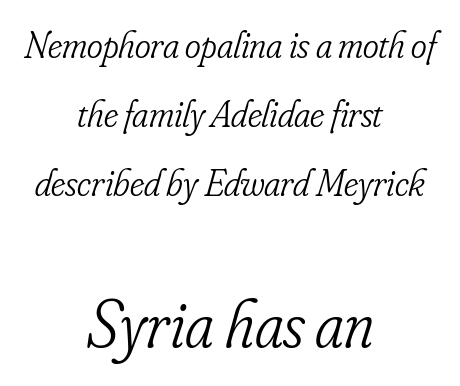
Q: Is the text bold? A: No.
Q: Is the text italic (slanted)? A: Yes, it leans right by about 16 degrees.
Q: Is the typeface a serif or a sans-serif typeface? A: Serif.
Q: Is the text underlined? A: No.
Q: How is the paragraph aligned? A: Centered.
Q: Is the spacing between letters normal or unusually wide? A: Normal.
Q: Which block of text is set in a larger size, the first (top) or the second (bottom)? A: The second (bottom) one.
Q: Width (condensed, normal, or wide)? A: Condensed.
Q: Stroke contrast? A: Low.
Q: x-height? A: Small.
Q: Monospaced? A: No.
